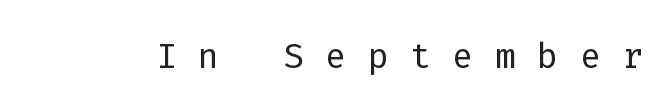
Q: Is the text bold? A: No.
Q: Is the text italic (slanted)? A: No, it is upright.
Q: Is the typeface a serif or a sans-serif typeface? A: Sans-serif.
Q: Is the text underlined? A: No.
Q: Is the spacing between letters normal or unusually wide? A: Unusually wide.
Q: Width (condensed, normal, or wide)? A: Normal.
Q: Stroke contrast? A: Low.
Q: x-height? A: Medium.
Q: Monospaced? A: Yes.
